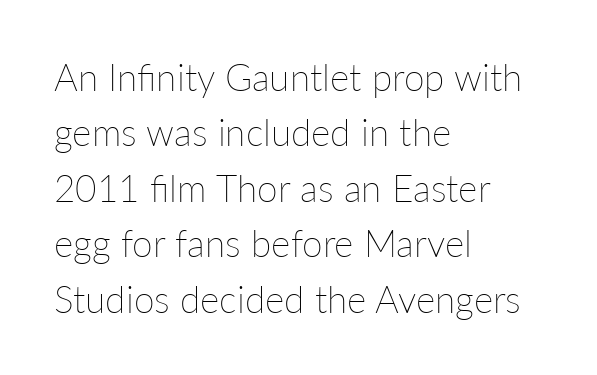
Q: Is the text bold? A: No.
Q: Is the text italic (slanted)? A: No, it is upright.
Q: Is the text underlined? A: No.
Q: How is the paragraph aligned? A: Left-aligned.
Q: Is the spacing between letters normal or unusually wide? A: Normal.
Q: Is the spacing between lines tight, normal or loose? A: Normal.
Q: Width (condensed, normal, or wide)? A: Normal.
Q: Stroke contrast? A: Low.
Q: x-height? A: Medium.
Q: Monospaced? A: No.
